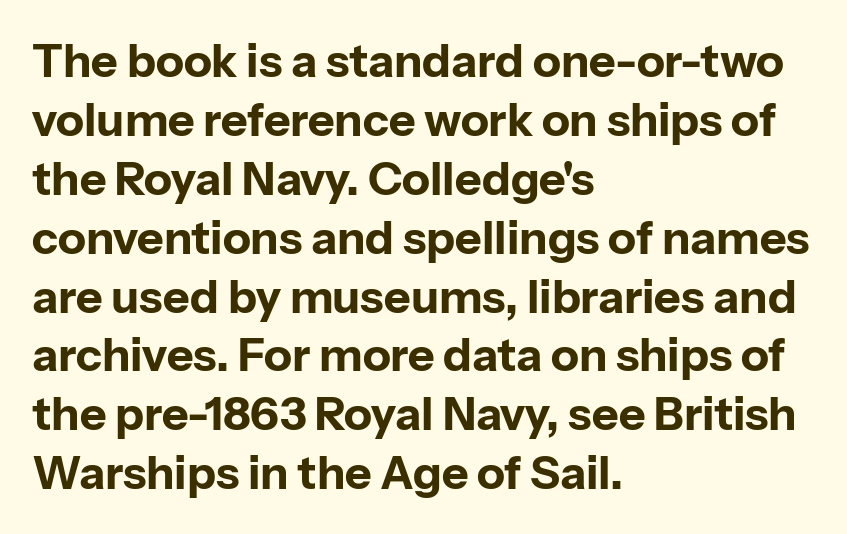
Q: Is the text bold? A: Yes.
Q: Is the text italic (slanted)? A: No, it is upright.
Q: Is the typeface a serif or a sans-serif typeface? A: Sans-serif.
Q: Is the text underlined? A: No.
Q: How is the paragraph aligned? A: Left-aligned.
Q: Is the spacing between letters normal or unusually wide? A: Normal.
Q: Is the spacing between lines tight, normal or loose? A: Normal.
Q: Width (condensed, normal, or wide)? A: Normal.
Q: Stroke contrast? A: Low.
Q: x-height? A: Medium.
Q: Monospaced? A: No.
